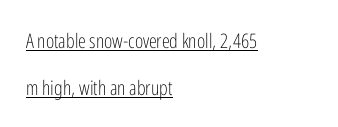
The line texture is even and compact thanks to regular tracking. How would I describe the line gaps? Wide and relaxed. These characters rest on top of a visible drawn line. The strokes are not fattened; the text isn't bold. The typography opts for an upright posture over an oblique one. Caption: multi-line text, flush left, ragged right.
